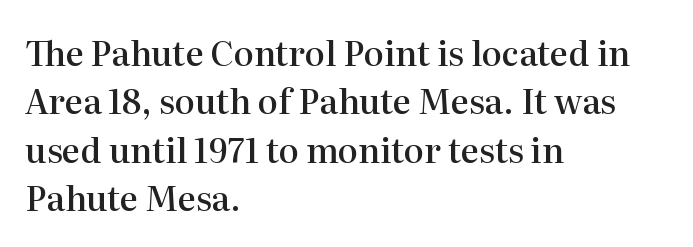
Q: Is the text bold? A: Semi-bold.
Q: Is the text italic (slanted)? A: No, it is upright.
Q: Is the typeface a serif or a sans-serif typeface? A: Serif.
Q: Is the text underlined? A: No.
Q: How is the paragraph aligned? A: Left-aligned.
Q: Is the spacing between letters normal or unusually wide? A: Normal.
Q: Is the spacing between lines tight, normal or loose? A: Normal.
Q: Width (condensed, normal, or wide)? A: Normal.
Q: Stroke contrast? A: High.
Q: x-height? A: Medium.
Q: Monospaced? A: No.
